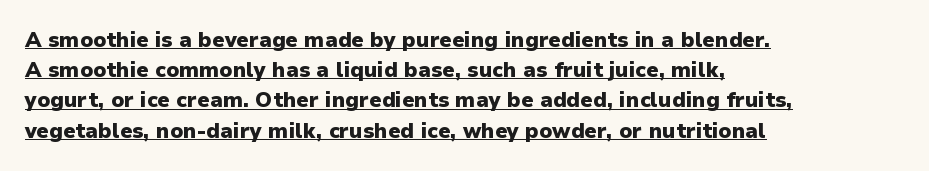
The image shows 21 px bold type, upright; set left-aligned, normal line spacing (1.44x), normal letter spacing, underlined.
